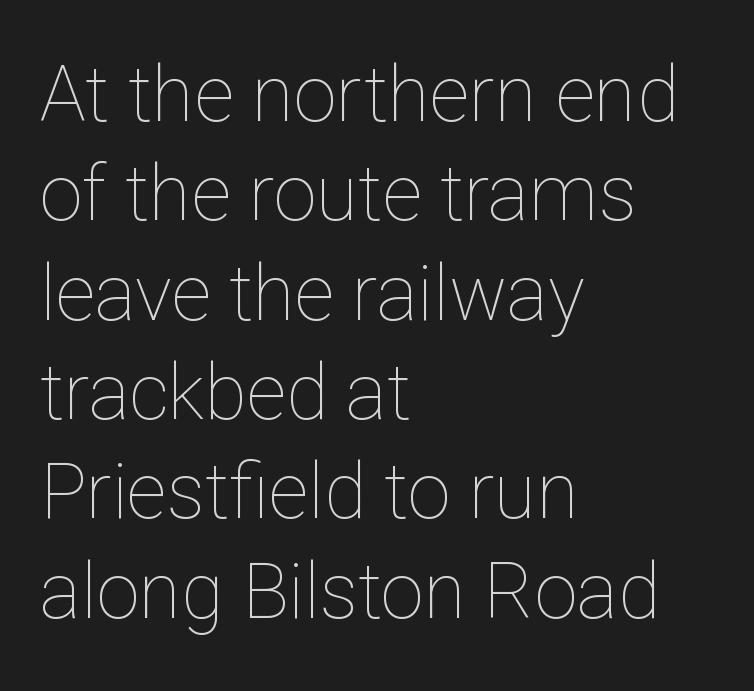
{"italic": "no", "bold": "no", "weight": "thin", "width": "normal", "stroke_contrast": "low", "x_height": "medium", "monospaced": "no", "underline": "no", "align": "left", "line_spacing": "normal", "line_spacing_ratio": 1.29, "letter_spacing": "normal", "letter_spacing_em": 0.0, "glyph_px": 77}
